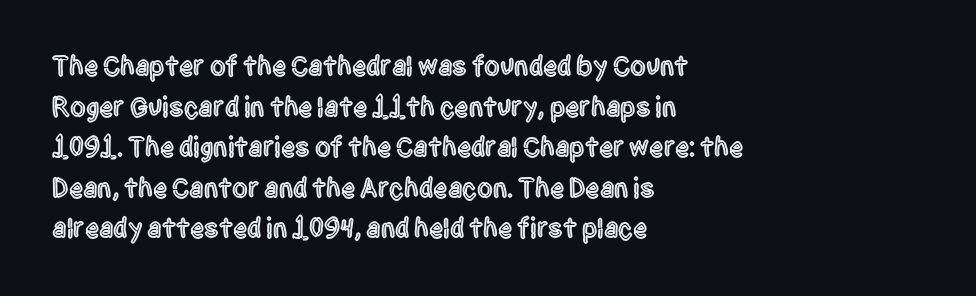
The image shows 28 px condensed sans-serif type, upright; set left-aligned, normal line spacing (1.45x), normal letter spacing, not underlined; a large x-height.
